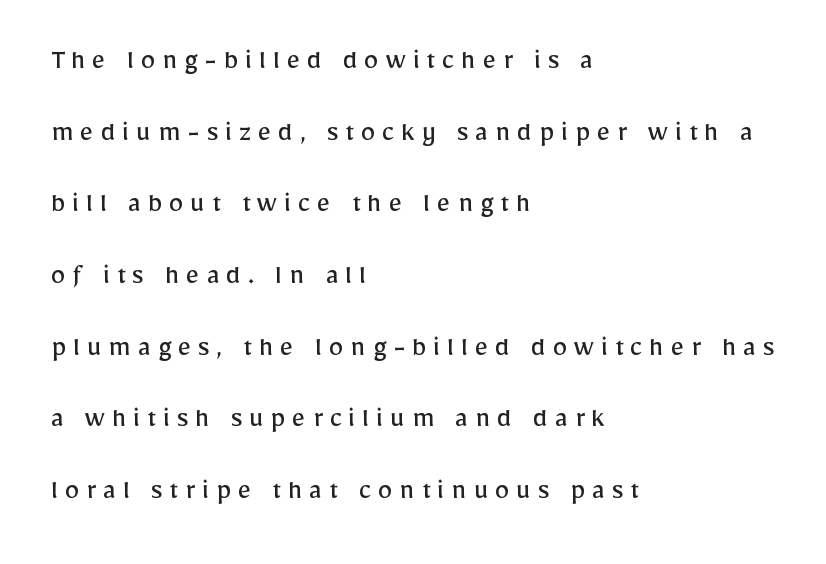
The image shows 30 px regular-weight sans-serif type, upright; set left-aligned, loose line spacing (2.39x), unusually wide letter spacing (+0.22 em), not underlined; low stroke contrast and a medium x-height.
